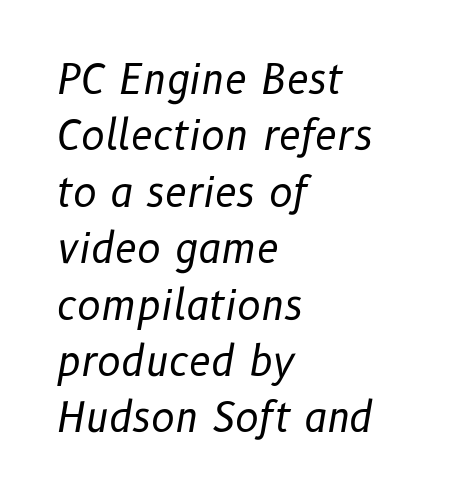
The image shows 40 px regular-weight type, italic (leaning right); set left-aligned, normal line spacing (1.41x), normal letter spacing, not underlined; low stroke contrast and a medium x-height.
